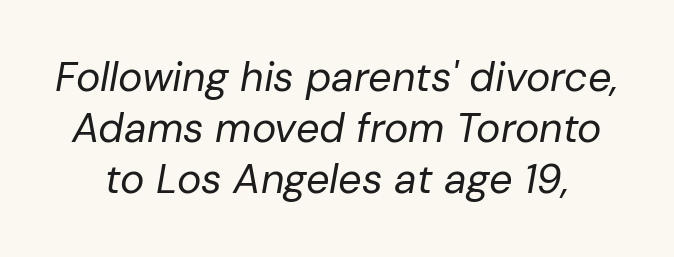
Q: Is the text bold? A: No.
Q: Is the text italic (slanted)? A: Yes, it leans right by about 10 degrees.
Q: Is the text underlined? A: No.
Q: Is the spacing between letters normal or unusually wide? A: Normal.
Q: Is the spacing between lines tight, normal or loose? A: Normal.
Q: Width (condensed, normal, or wide)? A: Normal.
Q: Stroke contrast? A: Low.
Q: x-height? A: Medium.
Q: Monospaced? A: No.
